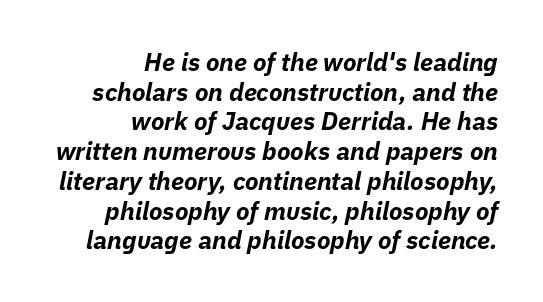
The image shows 25 px bold type, italic (leaning right); set right-aligned, line spacing 1.19x, normal letter spacing, not underlined.
